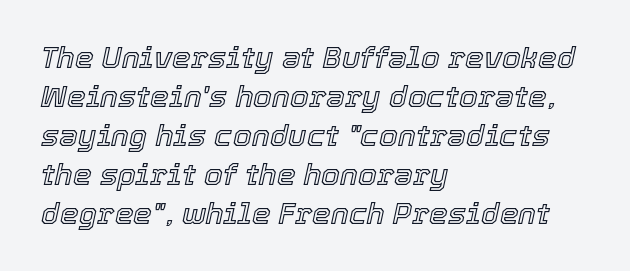
{"italic": "yes", "lean": "right", "slant_degrees": 12, "width": "normal", "x_height": "medium", "monospaced": "no", "underline": "no", "align": "left", "line_spacing": "normal", "line_spacing_ratio": 1.3, "letter_spacing": "normal", "letter_spacing_em": 0.0, "glyph_px": 30}
